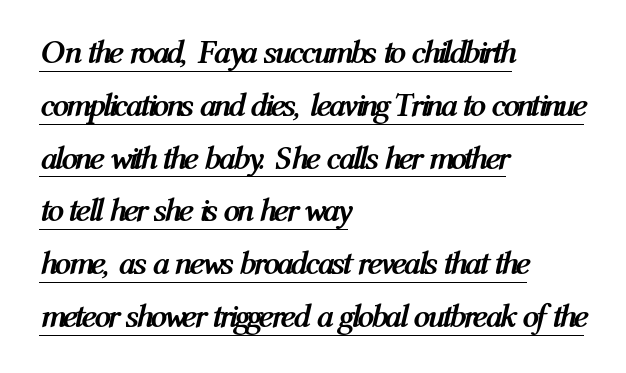
Horizontal alignment here is leftward, the default for most running prose. Looking at the ascenders, they clearly lean. Typographic density is high because the face is bold. The words here are underlined.
